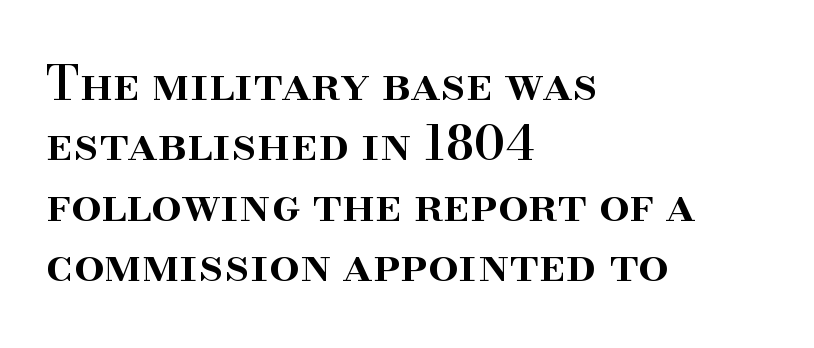
{"serif": "yes", "italic": "no", "bold": "semi", "weight": "semibold", "width": "normal", "stroke_contrast": "high", "x_height": "small", "monospaced": "no", "underline": "no", "align": "left", "line_spacing": "normal", "line_spacing_ratio": 1.26, "letter_spacing": "normal", "letter_spacing_em": 0.0, "glyph_px": 48}
